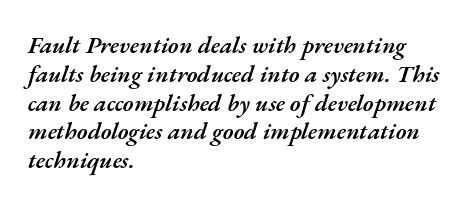
The image shows 24 px text type, italic (leaning right); set left-aligned, line spacing 1.2x, normal letter spacing, not underlined.
